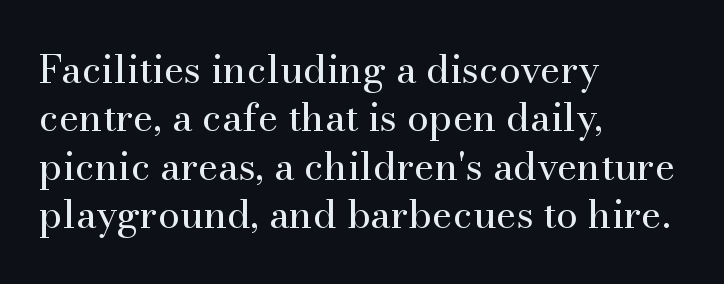
Q: Is the text bold? A: No.
Q: Is the text italic (slanted)? A: No, it is upright.
Q: Is the typeface a serif or a sans-serif typeface? A: Serif.
Q: Is the text underlined? A: No.
Q: How is the paragraph aligned? A: Left-aligned.
Q: Is the spacing between letters normal or unusually wide? A: Normal.
Q: Width (condensed, normal, or wide)? A: Normal.
Q: Stroke contrast? A: Medium.
Q: x-height? A: Small.
Q: Monospaced? A: No.
